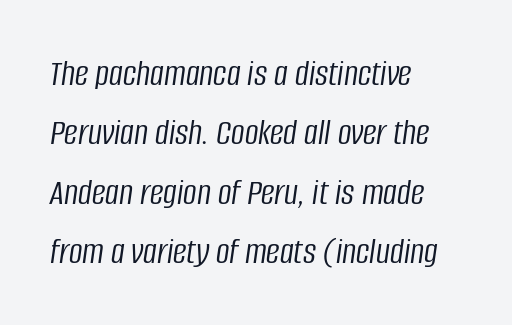
The image shows 38 px light, condensed type, italic (leaning right); set left-aligned, normal line spacing (1.56x), normal letter spacing, not underlined; low stroke contrast and a large x-height.
